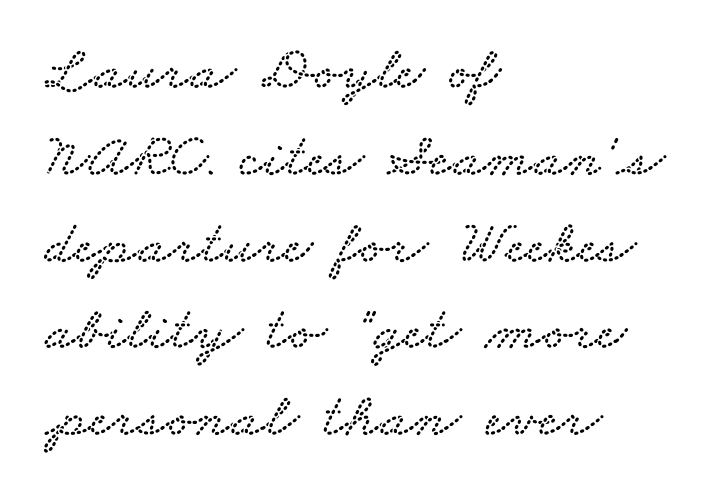
Each letter keeps its own natural width here, so spacing adapts to shape. The face used here is rendered with its standard letterfit. Unmarked baselines from the first word to the last. In CSS terms this would be text-align: left.
